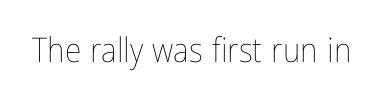
Heft: none added — not bold. The letters stand straight up with perfectly vertical stems. Note the varied advance widths — an 'i' is clearly narrower than an 'm'. Bare-footed words on every line. Tracking here is standard; glyphs follow each other at the usual distance.
